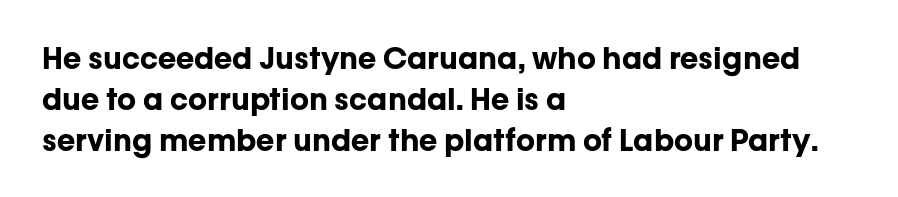
The image shows 30 px bold sans-serif type, upright; set left-aligned, normal line spacing (1.36x), normal letter spacing, not underlined; low stroke contrast and a medium x-height.
